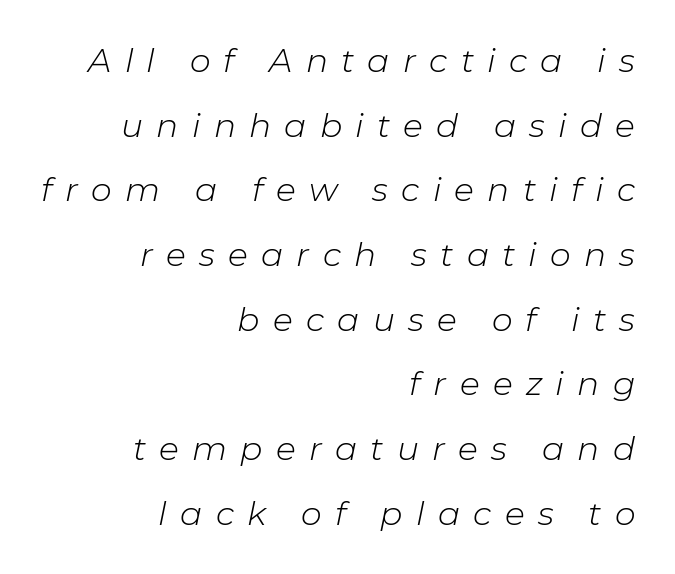
Q: Is the text bold? A: No.
Q: Is the text italic (slanted)? A: Yes, it leans right by about 11 degrees.
Q: Is the text underlined? A: No.
Q: How is the paragraph aligned? A: Right-aligned.
Q: Is the spacing between letters normal or unusually wide? A: Unusually wide.
Q: Is the spacing between lines tight, normal or loose? A: Loose.
Q: Width (condensed, normal, or wide)? A: Normal.
Q: Stroke contrast? A: Low.
Q: x-height? A: Medium.
Q: Monospaced? A: No.
